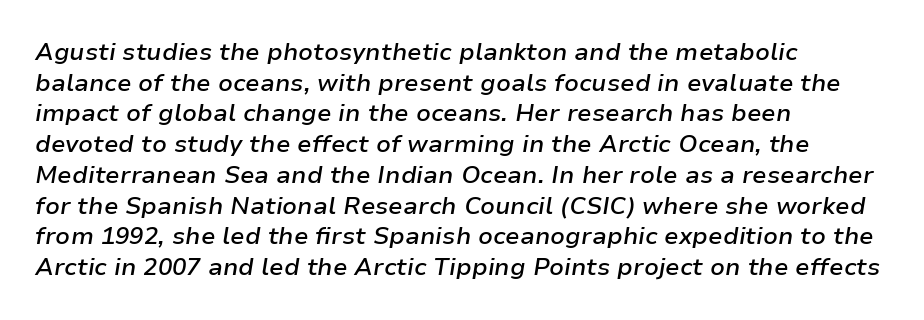
The image shows 24 px text type, italic (leaning right); set left-aligned, normal line spacing (1.28x), normal letter spacing, not underlined.
